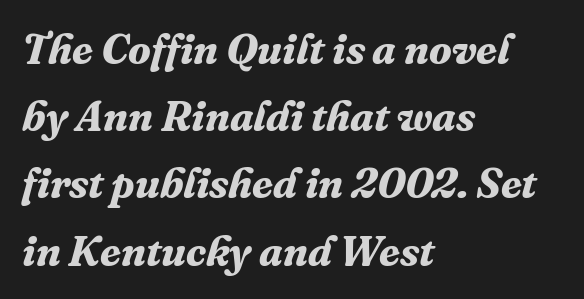
Short and long lines alike share a common starting point at left. What weight is shown? A full bold with thick strokes. The rendering uses a moderate line-height, typical for paragraphs. Descender tails drop into unmarked territory.
